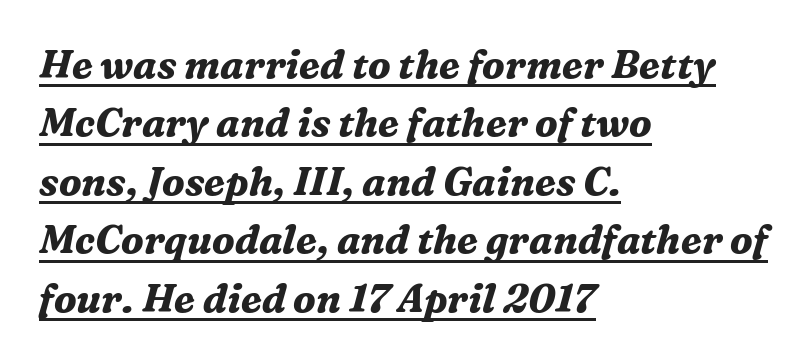
The image shows 39 px bold serif type, italic (leaning right); set left-aligned, normal line spacing (1.5x), normal letter spacing, underlined; medium stroke contrast and a medium x-height.
